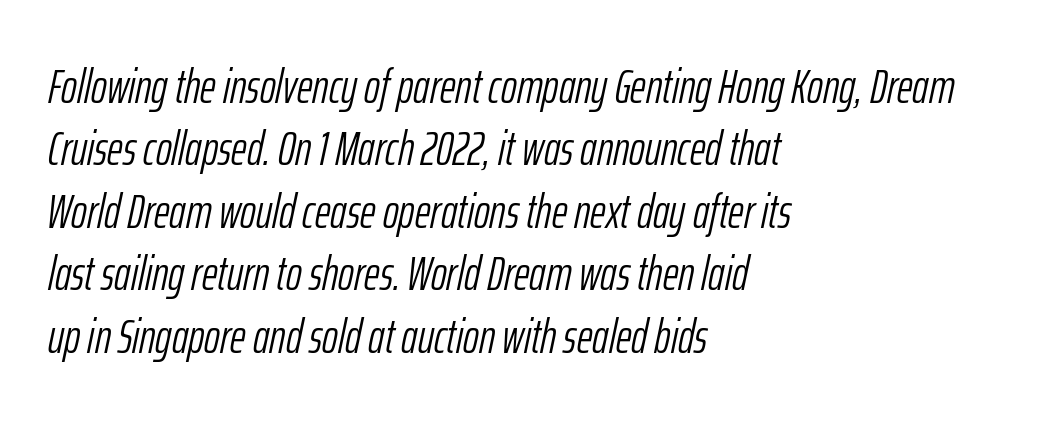
The letters are slanted; this is an italic face. Students, observe: this is what conventionally led text looks like. Letters have the restrained weight of plain body copy at most. Spacing between characters is what you'd get straight out of the box.
